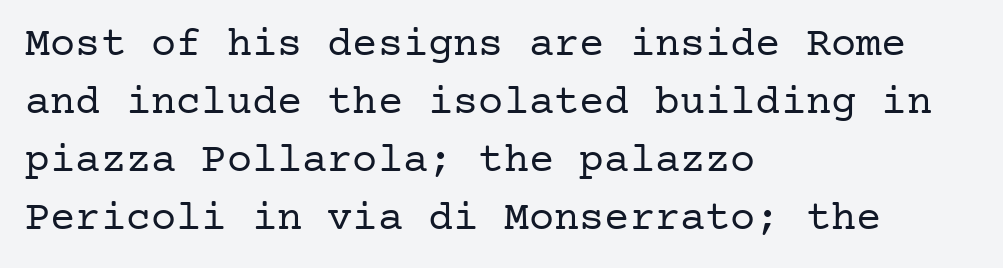
{"serif": "yes", "italic": "no", "bold": "no", "weight": "regular", "width": "normal", "stroke_contrast": "low", "x_height": "medium", "underline": "no", "align": "left", "line_spacing": "normal", "line_spacing_ratio": 1.38, "letter_spacing": "normal", "letter_spacing_em": 0.0, "glyph_px": 42}
